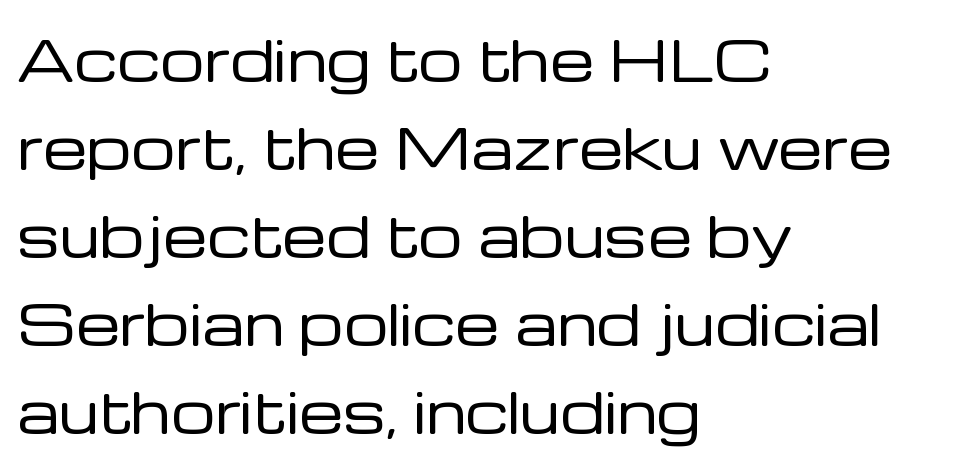
The image shows 56 px regular-weight sans-serif type, upright; set left-aligned, normal line spacing (1.57x), normal letter spacing, not underlined; low stroke contrast and a medium x-height.
